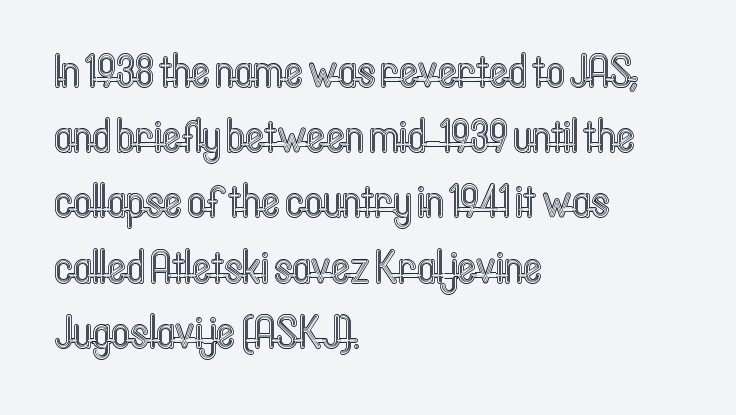
{"italic": "no", "width": "condensed", "x_height": "medium", "monospaced": "no", "underline": "no", "align": "left", "line_spacing": "normal", "line_spacing_ratio": 1.45, "letter_spacing": "normal", "letter_spacing_em": 0.0, "glyph_px": 45}
